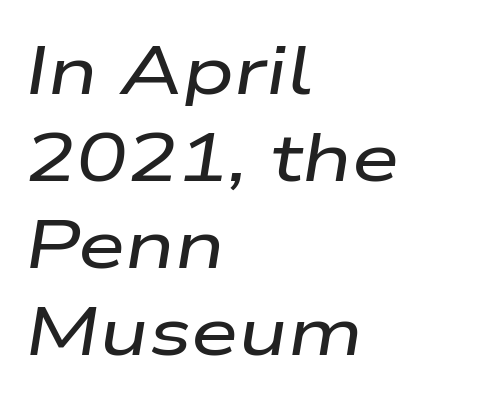
Q: Is the text italic (slanted)? A: Yes, it leans right by about 9 degrees.
Q: Is the text underlined? A: No.
Q: How is the paragraph aligned? A: Left-aligned.
Q: Is the spacing between letters normal or unusually wide? A: Normal.
Q: Is the spacing between lines tight, normal or loose? A: Normal.
Q: Width (condensed, normal, or wide)? A: Wide.
Q: Stroke contrast? A: Low.
Q: x-height? A: Medium.
Q: Monospaced? A: No.
